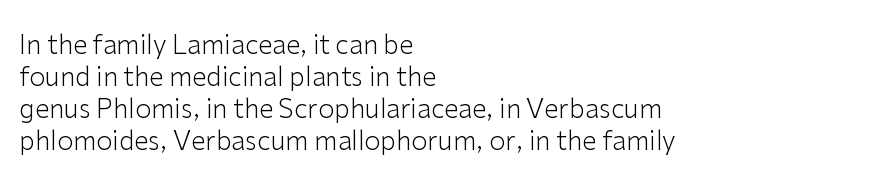
The image shows 26 px text type, upright; set left-aligned, line spacing 1.23x, normal letter spacing, not underlined.
